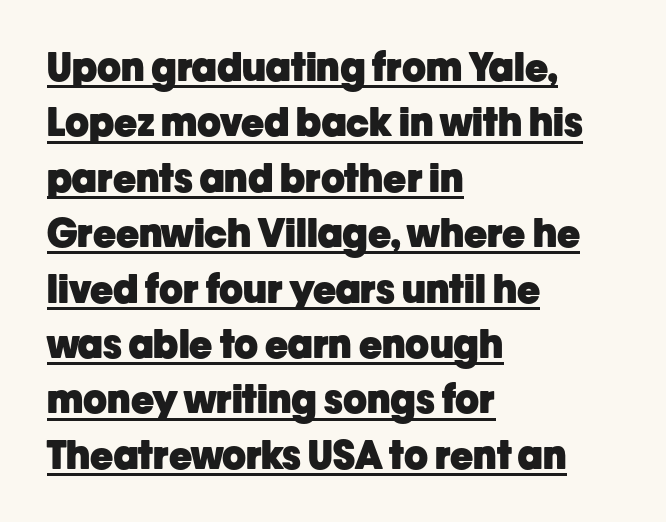
{"serif": "no", "italic": "no", "bold": "yes", "weight": "heavy", "width": "normal", "stroke_contrast": "low", "x_height": "medium", "monospaced": "no", "underline": "yes", "align": "left", "line_spacing": "normal", "line_spacing_ratio": 1.42, "letter_spacing": "normal", "letter_spacing_em": 0.0, "glyph_px": 39}
